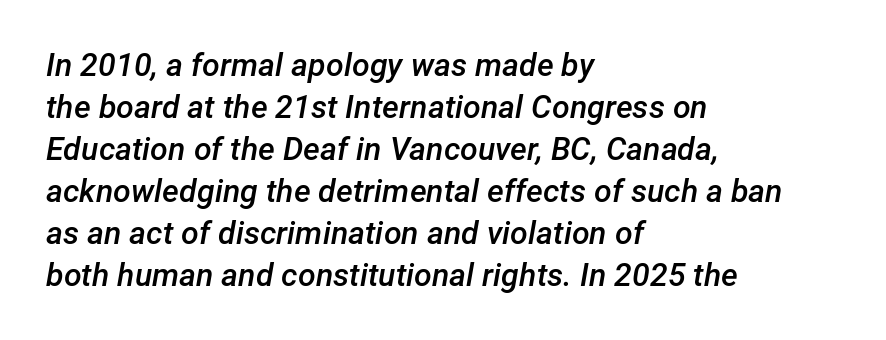
In terms of weight, the rendering is demibold, just under bold. Students, observe: this is what conventionally led text looks like. Alignment: flush left. Plain, unruled lines of type. Yep, that's italic — everything's leaning.
